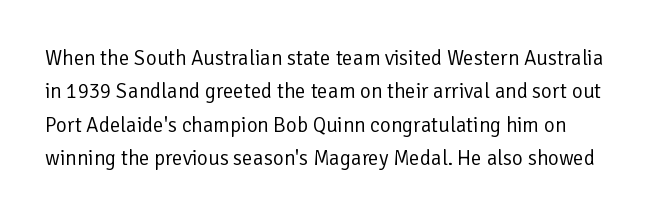
The image shows 21 px text type, upright; set normal line spacing (1.59x), normal letter spacing, not underlined.
